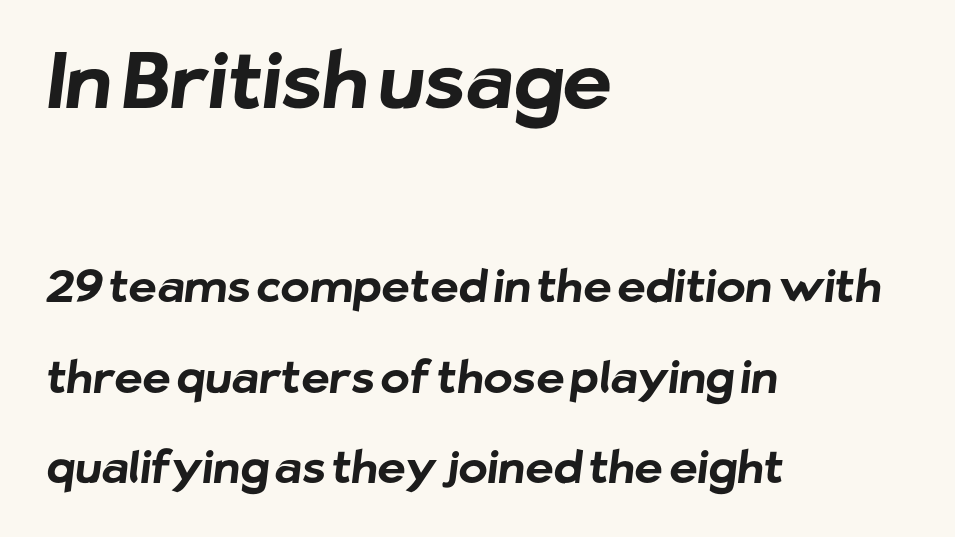
The image shows 77 px bold sans-serif type; set left-aligned, loose line spacing (2.06x), normal letter spacing, not underlined; the first (top) block is 1.75x larger; low stroke contrast and a medium x-height.
